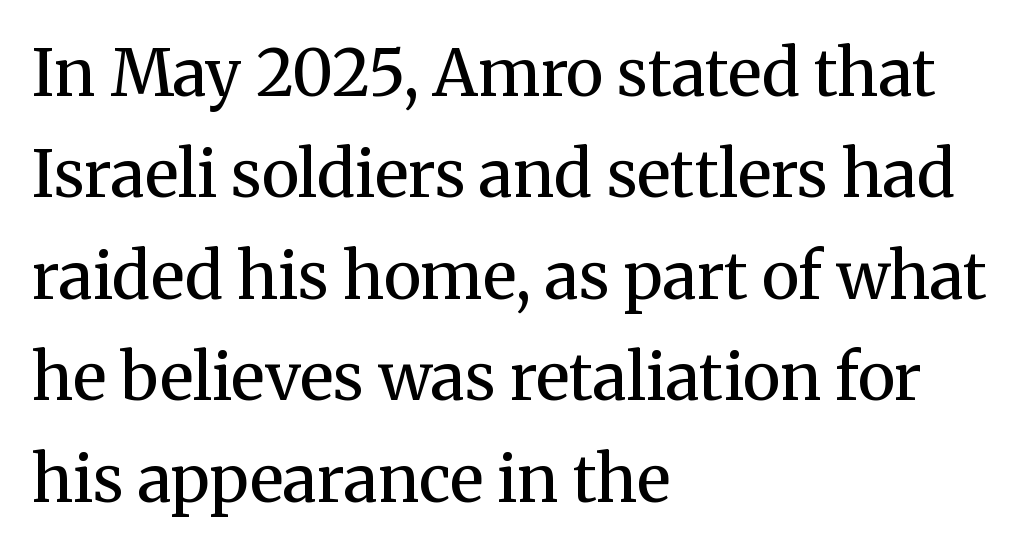
The image shows 65 px regular-weight serif type, upright; set left-aligned, normal line spacing (1.56x), normal letter spacing, not underlined; medium stroke contrast and a medium x-height.
